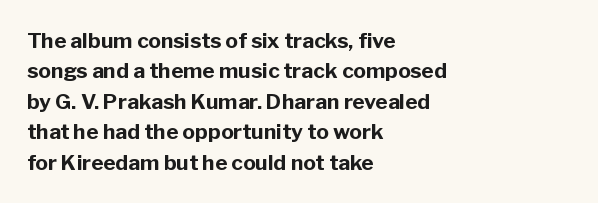
The image shows 21 px bold type, upright; set left-aligned, normal line spacing (1.45x), normal letter spacing, not underlined.
